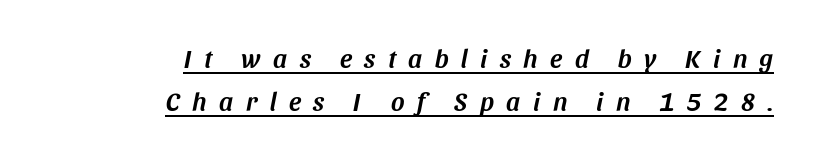
{"italic": "yes", "lean": "right", "slant_degrees": 11, "underline": "yes", "align": "right", "line_spacing": "normal", "line_spacing_ratio": 1.67, "letter_spacing": "wide", "letter_spacing_em": 0.48, "glyph_px": 26}
